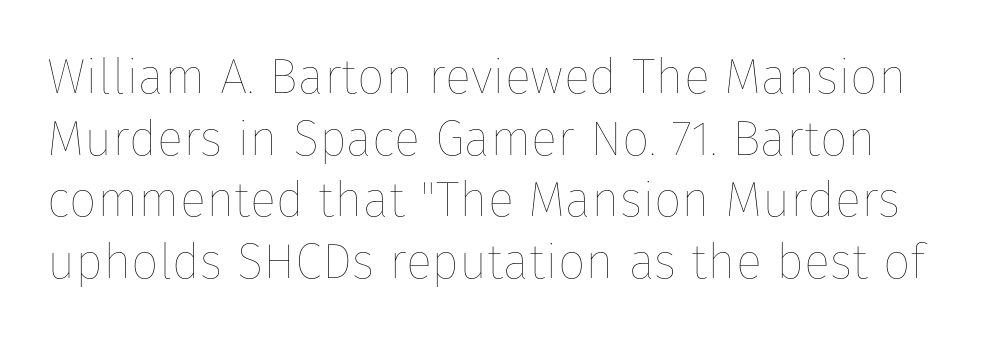
The image shows 49 px thin type, upright; set normal line spacing (1.26x), normal letter spacing, not underlined; low stroke contrast and a medium x-height.
